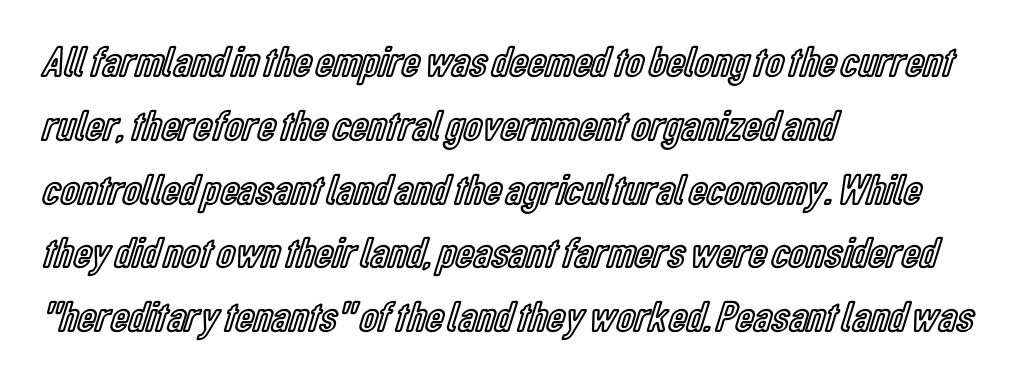
{"width": "condensed", "x_height": "medium", "monospaced": "no", "underline": "no", "align": "left", "line_spacing": "normal", "line_spacing_ratio": 1.45, "letter_spacing": "normal", "letter_spacing_em": 0.0, "glyph_px": 44}
